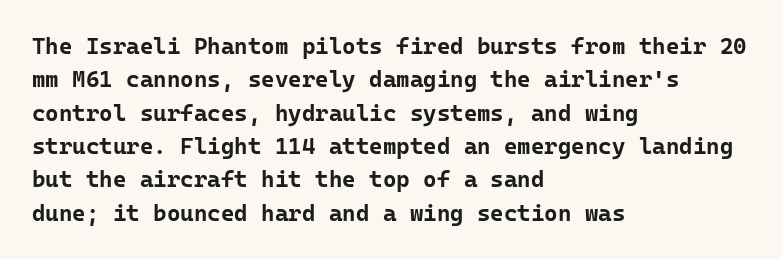
Every letter is thick-stroked: bold, no question. The space directly below the letters is spotless. How would I describe the line gaps? Plain and ordinary. A classic flush-left, rag-right setting is used for this passage. The specimen reads as upright at a glance.
